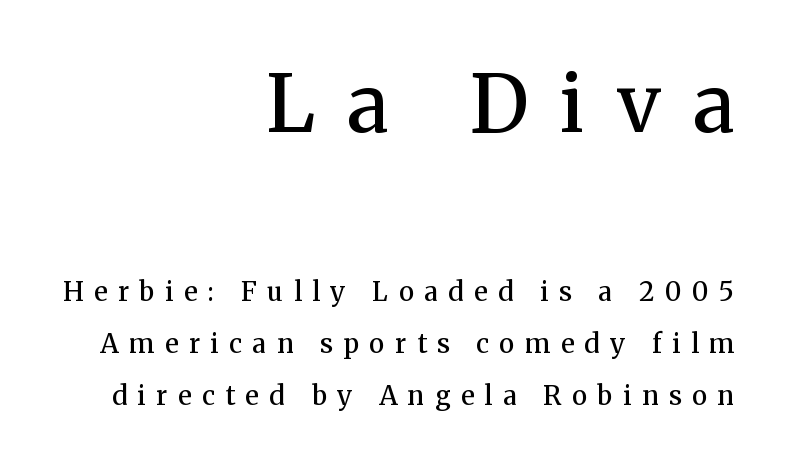
Q: Is the text bold? A: Semi-bold.
Q: Is the text italic (slanted)? A: No, it is upright.
Q: Is the typeface a serif or a sans-serif typeface? A: Serif.
Q: Is the text underlined? A: No.
Q: How is the paragraph aligned? A: Right-aligned.
Q: Is the spacing between letters normal or unusually wide? A: Unusually wide.
Q: Is the spacing between lines tight, normal or loose? A: Loose.
Q: Which block of text is set in a larger size, the first (top) or the second (bottom)? A: The first (top) one.
Q: Width (condensed, normal, or wide)? A: Normal.
Q: Stroke contrast? A: Medium.
Q: x-height? A: Medium.
Q: Monospaced? A: No.
